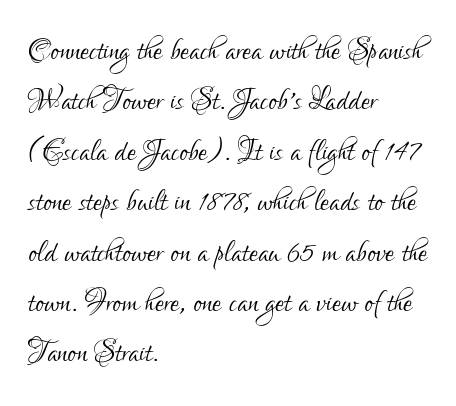
The image shows 40 px light, condensed sans-serif type; set left-aligned, normal line spacing (1.26x), normal letter spacing, not underlined; low stroke contrast and a small x-height.
